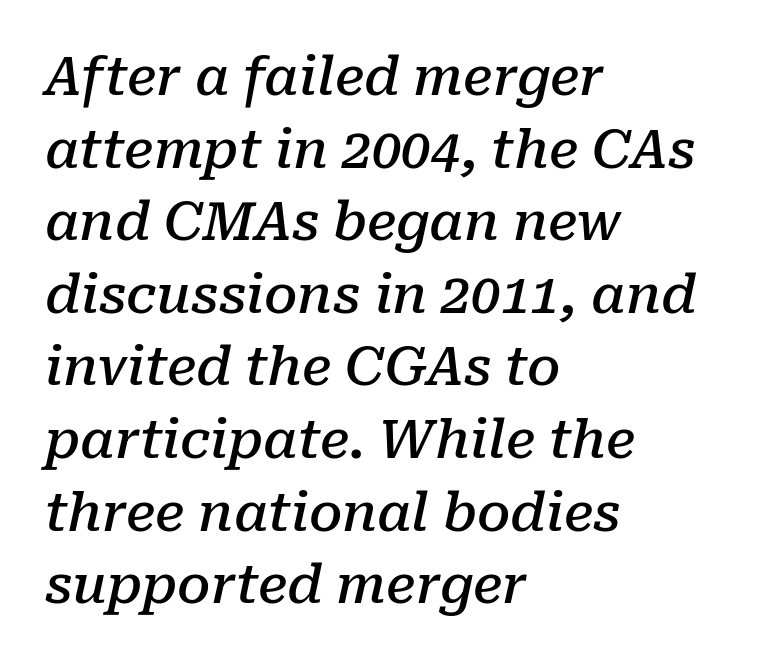
The image shows 53 px semibold serif type, italic (leaning right); set left-aligned, normal line spacing (1.37x), normal letter spacing, not underlined; low stroke contrast and a medium x-height.
